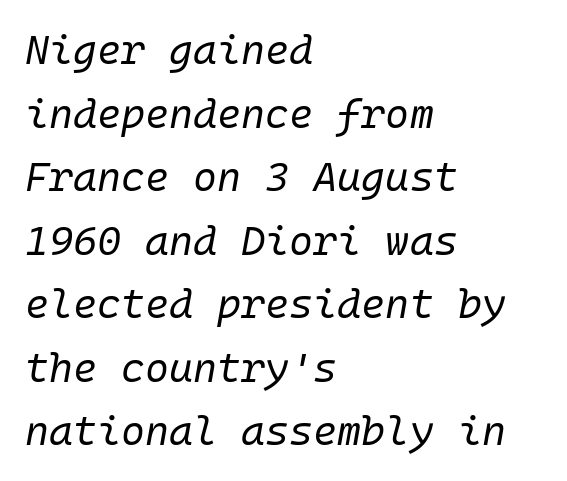
Q: Is the text bold? A: No.
Q: Is the text italic (slanted)? A: Yes, it leans right by about 10 degrees.
Q: Is the text underlined? A: No.
Q: How is the paragraph aligned? A: Left-aligned.
Q: Is the spacing between letters normal or unusually wide? A: Normal.
Q: Is the spacing between lines tight, normal or loose? A: Normal.
Q: Width (condensed, normal, or wide)? A: Normal.
Q: Stroke contrast? A: Low.
Q: x-height? A: Medium.
